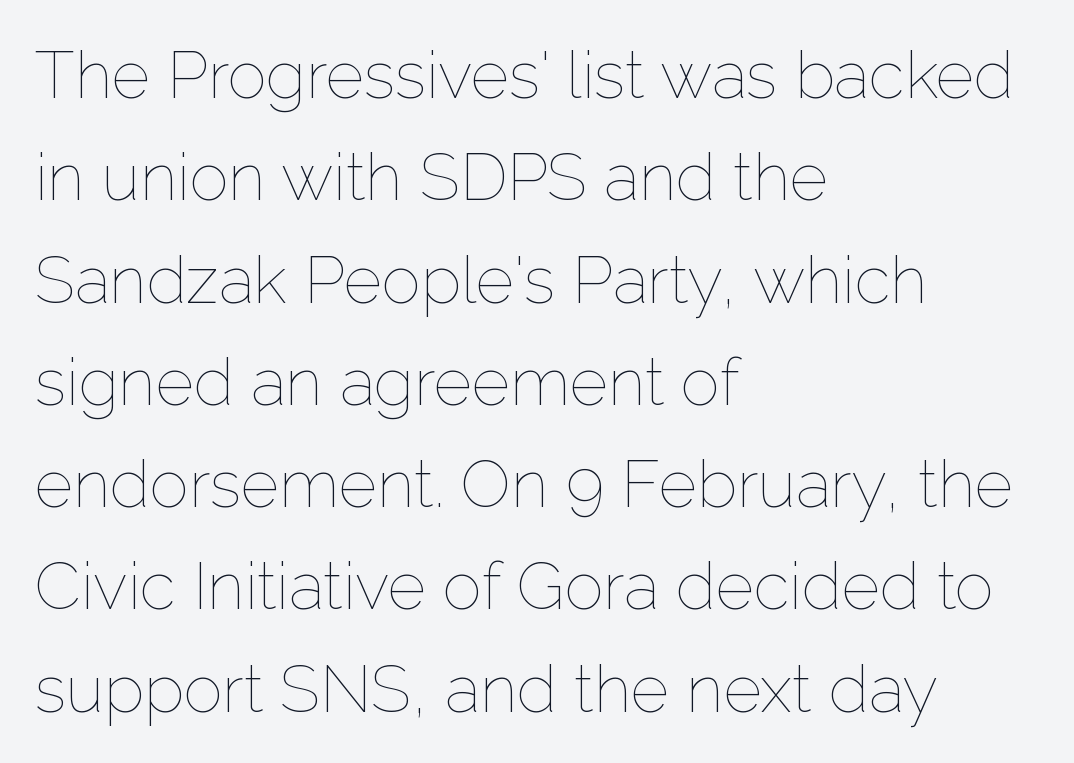
Q: Is the text bold? A: No.
Q: Is the text italic (slanted)? A: No, it is upright.
Q: Is the text underlined? A: No.
Q: How is the paragraph aligned? A: Left-aligned.
Q: Is the spacing between letters normal or unusually wide? A: Normal.
Q: Is the spacing between lines tight, normal or loose? A: Normal.
Q: Width (condensed, normal, or wide)? A: Normal.
Q: Stroke contrast? A: Low.
Q: x-height? A: Medium.
Q: Monospaced? A: No.
